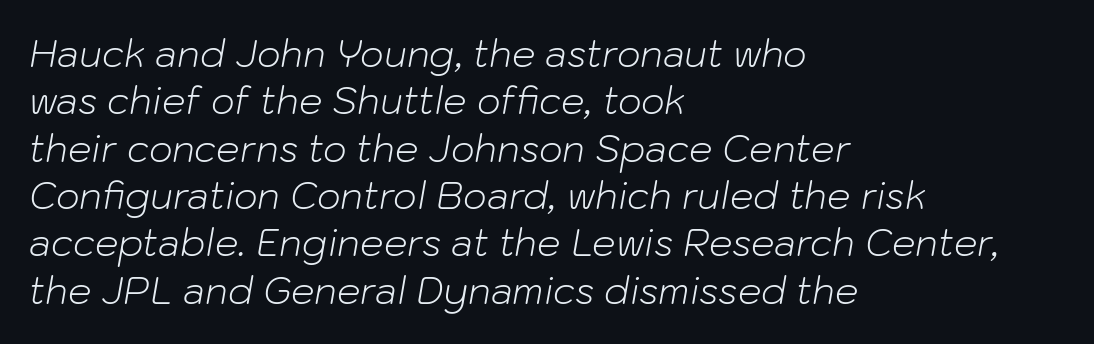
The passage is arranged the way most books set body copy — flush left. Leading matches the norm, producing a regular column. Rule under the text: the space is simply empty. Stem width sits at or under what a default text font uses. Is the type slanted? Yes — the strokes lean at a clear angle.
